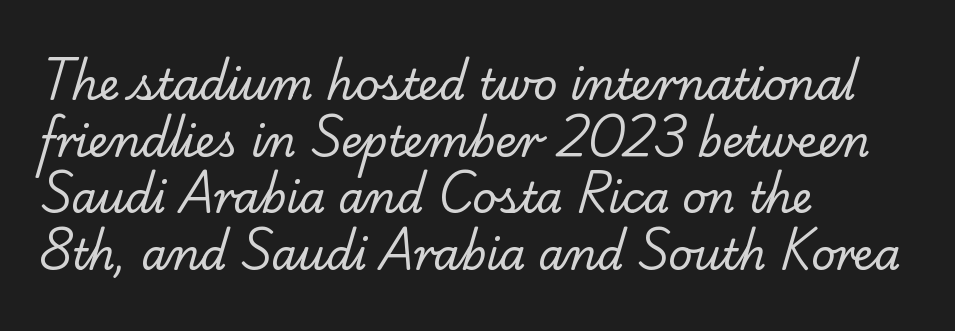
Each new line begins a customary step beneath the previous one. Rule under the text: the space is simply empty. The gaps between neighbouring characters are ordinary and unremarkable. Is the type heavy? It reads as light-to-regular instead. The face used here is proportionally spaced, like ordinary book or web type.
